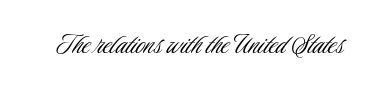
{"serif": "no", "bold": "no", "weight": "light", "width": "condensed", "stroke_contrast": "low", "x_height": "small", "monospaced": "no", "underline": "no", "letter_spacing": "normal", "letter_spacing_em": 0.0, "glyph_px": 32}
